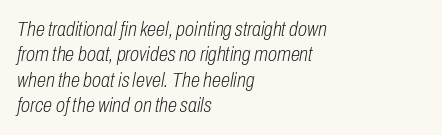
{"italic": "yes", "lean": "right", "slant_degrees": 10, "bold": "no", "underline": "no", "align": "left", "line_spacing_ratio": 1.21, "letter_spacing": "normal", "letter_spacing_em": 0.0, "glyph_px": 21}
